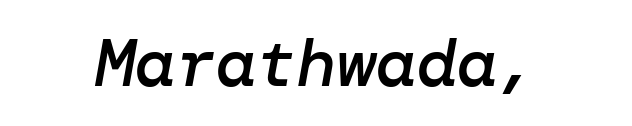
The image shows 67 px semibold type, italic (leaning right); set centered, normal letter spacing, not underlined; low stroke contrast and a medium x-height.
